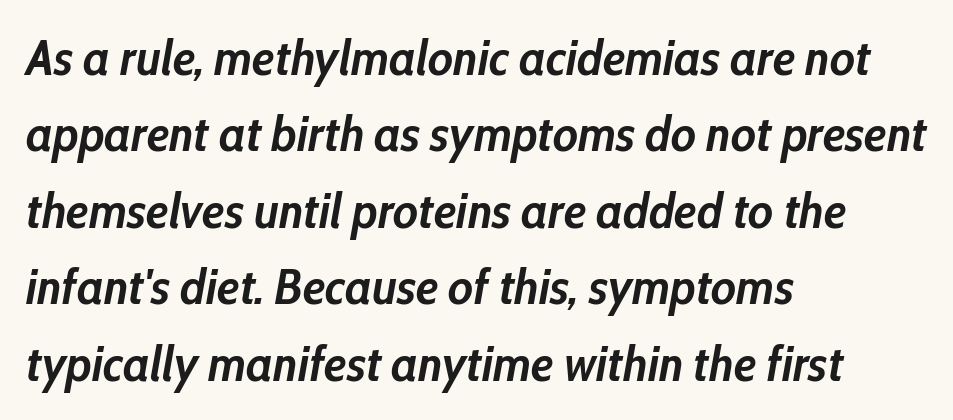
Q: Is the text bold? A: Yes.
Q: Is the text italic (slanted)? A: Yes, it leans right by about 10 degrees.
Q: Is the text underlined? A: No.
Q: How is the paragraph aligned? A: Left-aligned.
Q: Is the spacing between letters normal or unusually wide? A: Normal.
Q: Is the spacing between lines tight, normal or loose? A: Normal.
Q: Width (condensed, normal, or wide)? A: Condensed.
Q: Stroke contrast? A: Low.
Q: x-height? A: Medium.
Q: Monospaced? A: No.
